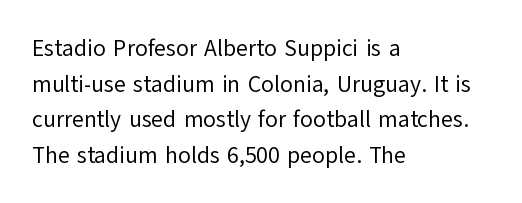
{"italic": "no", "bold": "no", "underline": "no", "align": "left", "line_spacing": "normal", "line_spacing_ratio": 1.55, "letter_spacing": "normal", "letter_spacing_em": 0.0, "glyph_px": 23}
